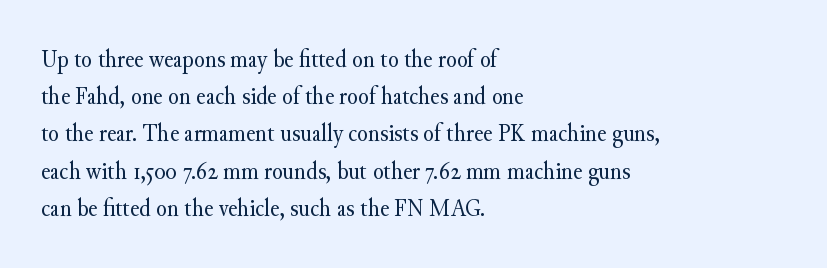
The image shows 25 px text type, upright; set left-aligned, normal line spacing (1.49x), normal letter spacing, not underlined.
